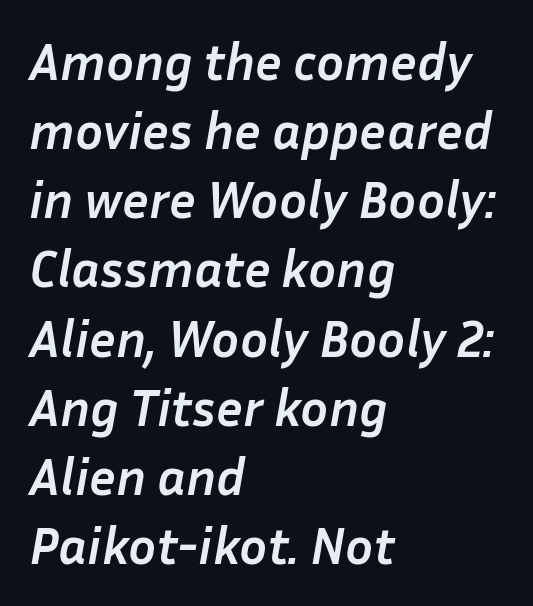
The face used here has the dense, thick strokes of a bold. The letters sit at their default tracking, neither squeezed nor spread. Does the copy run flush right? No — it runs flush left. You can tell it's italic because the verticals aren't actually vertical. Honestly, there is no underline to notice here at all. Each letter keeps its own natural width here, so spacing adapts to shape.
